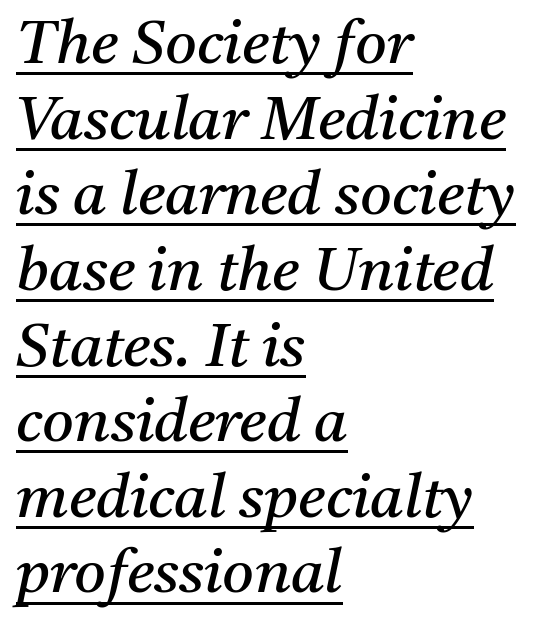
{"serif": "yes", "italic": "yes", "lean": "right", "slant_degrees": 11, "bold": "no", "weight": "regular", "width": "normal", "stroke_contrast": "medium", "x_height": "medium", "monospaced": "no", "underline": "yes", "align": "left", "line_spacing_ratio": 1.24, "letter_spacing": "normal", "letter_spacing_em": 0.0, "glyph_px": 61}
